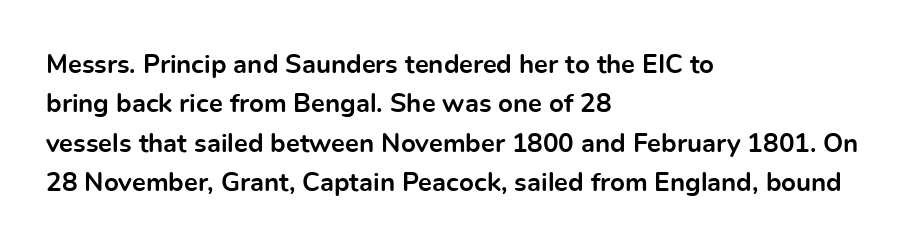
Typeset ragged right — the left edge is the straight one. The passage shown is not underscored anywhere. The lettering stays uniformly vertical, giving the passage a roman look. Short note: letters normally spaced.
